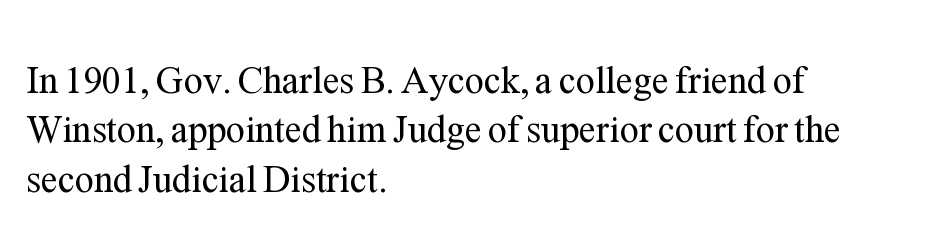
{"serif": "yes", "italic": "no", "bold": "no", "weight": "regular", "width": "normal", "stroke_contrast": "medium", "x_height": "medium", "monospaced": "no", "underline": "no", "align": "left", "line_spacing": "normal", "line_spacing_ratio": 1.3, "letter_spacing": "normal", "letter_spacing_em": 0.0, "glyph_px": 38}
